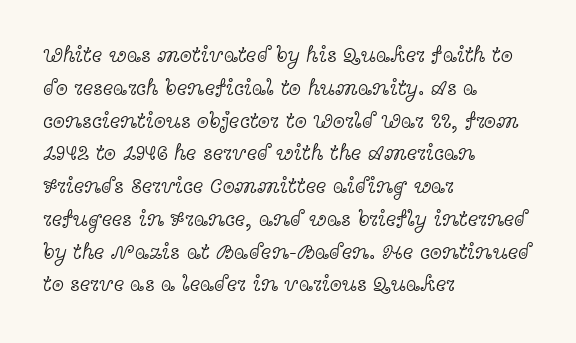
Q: Is the text bold? A: No.
Q: Is the text italic (slanted)? A: Yes.
Q: Is the text underlined? A: No.
Q: How is the paragraph aligned? A: Left-aligned.
Q: Is the spacing between letters normal or unusually wide? A: Normal.
Q: Is the spacing between lines tight, normal or loose? A: Normal.
